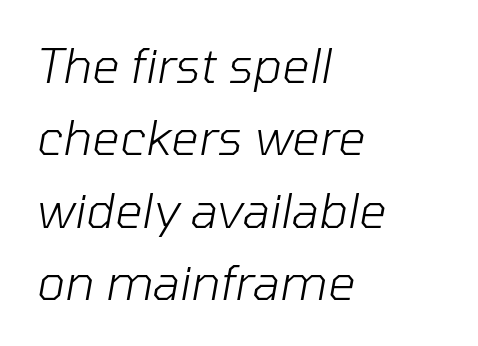
The image shows 48 px light type, italic (leaning right); set left-aligned, normal line spacing (1.51x), normal letter spacing, not underlined; low stroke contrast and a medium x-height.
